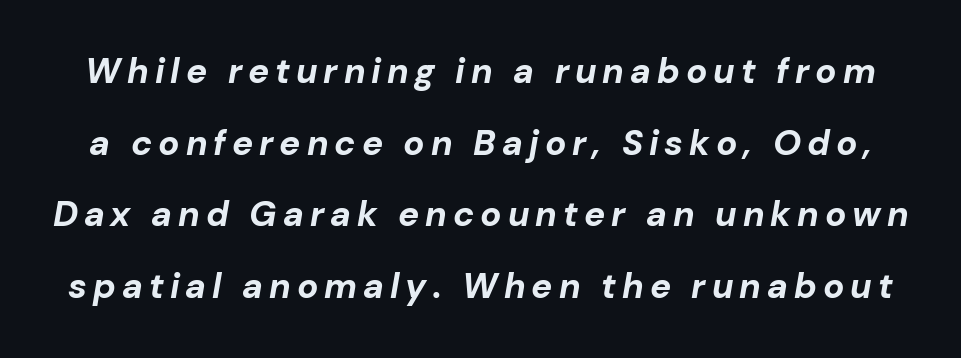
Q: Is the text bold? A: Yes.
Q: Is the text italic (slanted)? A: Yes, it leans right by about 10 degrees.
Q: Is the text underlined? A: No.
Q: Is the spacing between lines tight, normal or loose? A: Loose.
Q: Width (condensed, normal, or wide)? A: Normal.
Q: Stroke contrast? A: Low.
Q: x-height? A: Medium.
Q: Monospaced? A: No.
